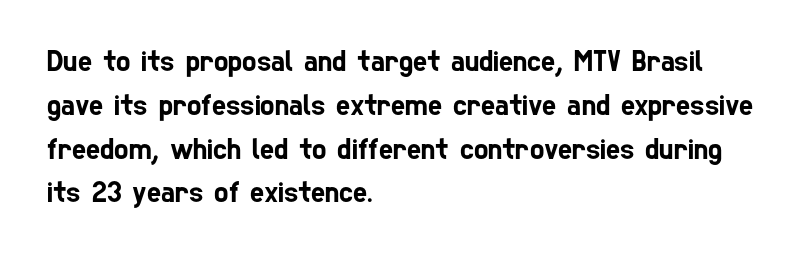
Q: Is the typeface a serif or a sans-serif typeface? A: Sans-serif.
Q: Is the text underlined? A: No.
Q: How is the paragraph aligned? A: Left-aligned.
Q: Is the spacing between letters normal or unusually wide? A: Normal.
Q: Is the spacing between lines tight, normal or loose? A: Normal.
Q: Width (condensed, normal, or wide)? A: Condensed.
Q: Stroke contrast? A: Low.
Q: x-height? A: Medium.
Q: Monospaced? A: No.
